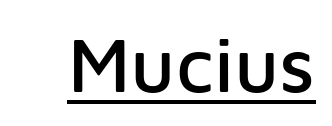
Quick note: not italic, upright. The rendering uses the underline text-decoration. This is sans-serif lettering, the kind often seen on screens and signage. The passage shown is typed in a proportional face where columns would drift.
